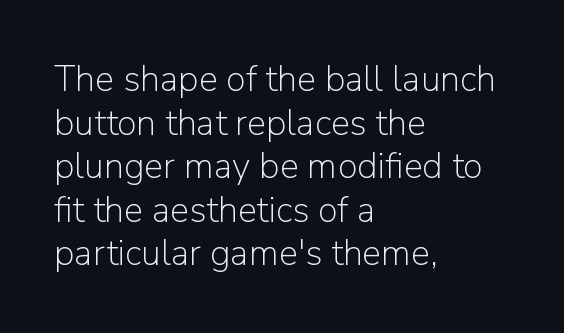
Q: Is the text bold? A: No.
Q: Is the text italic (slanted)? A: No, it is upright.
Q: Is the typeface a serif or a sans-serif typeface? A: Sans-serif.
Q: Is the text underlined? A: No.
Q: How is the paragraph aligned? A: Left-aligned.
Q: Is the spacing between letters normal or unusually wide? A: Normal.
Q: Width (condensed, normal, or wide)? A: Normal.
Q: Stroke contrast? A: Low.
Q: x-height? A: Medium.
Q: Monospaced? A: No.
